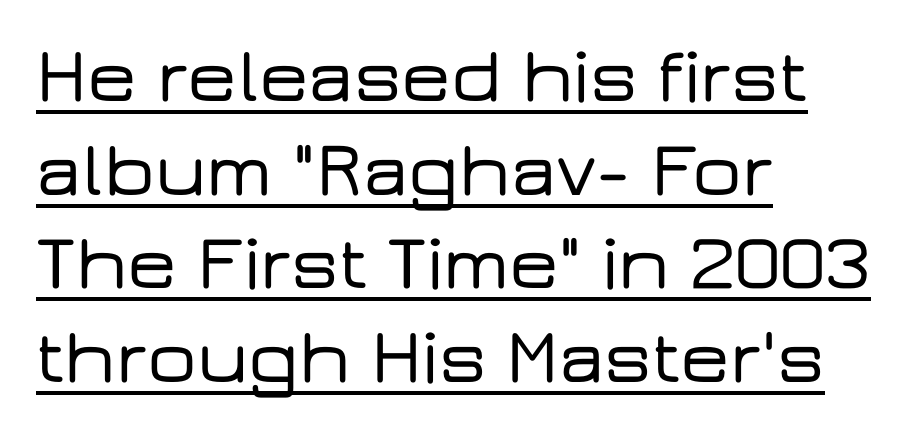
{"serif": "no", "italic": "no", "width": "wide", "stroke_contrast": "low", "x_height": "medium", "monospaced": "no", "underline": "yes", "align": "left", "line_spacing_ratio": 1.2, "letter_spacing": "normal", "letter_spacing_em": 0.0, "glyph_px": 78}
